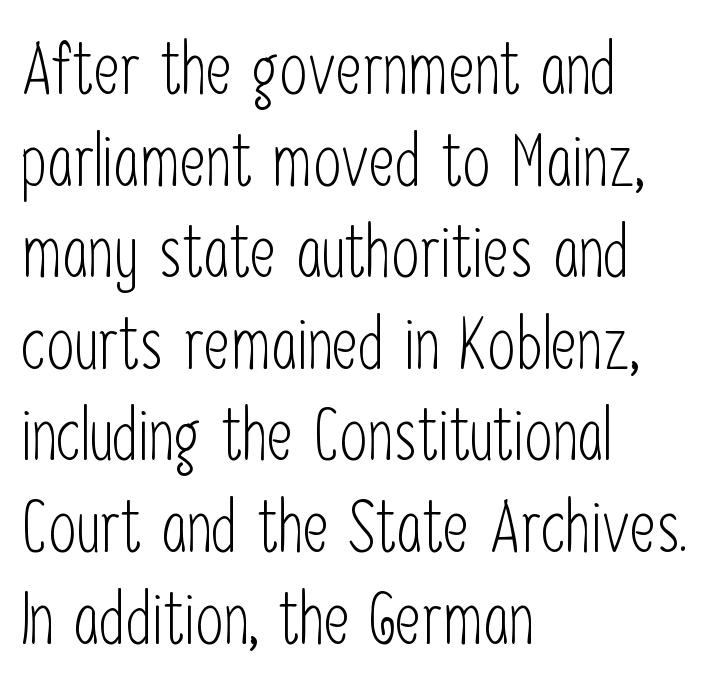
The image shows 71 px light, condensed sans-serif type, upright; set left-aligned, normal line spacing (1.29x), normal letter spacing, not underlined; low stroke contrast and a medium x-height.
